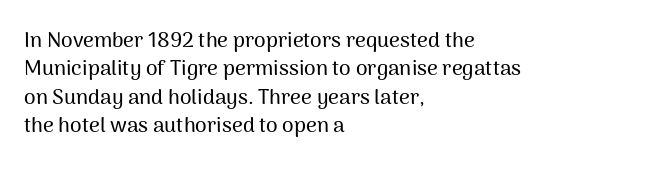
The image shows 21 px text type, upright; set left-aligned, normal line spacing (1.35x), normal letter spacing, not underlined.
